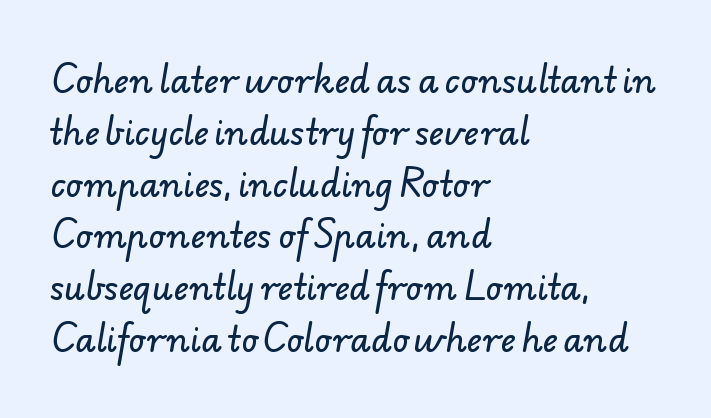
Each letter keeps its own natural width here, so spacing adapts to shape. Type without underlining. This is sans-serif lettering, the kind often seen on screens and signage. The lines sit at an ordinary, default distance from one another.
